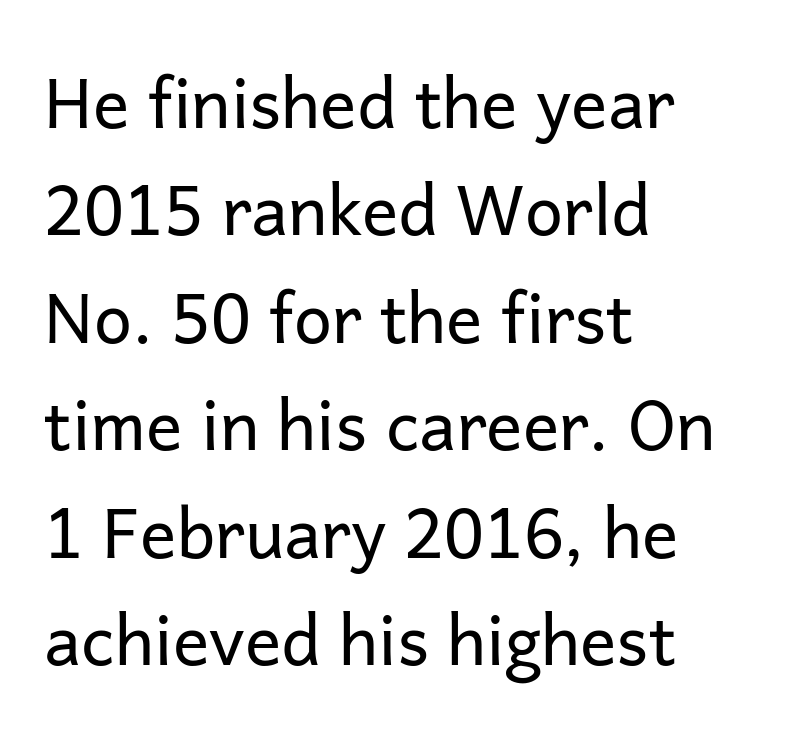
Q: Is the text bold? A: No.
Q: Is the text italic (slanted)? A: No, it is upright.
Q: Is the typeface a serif or a sans-serif typeface? A: Sans-serif.
Q: Is the text underlined? A: No.
Q: How is the paragraph aligned? A: Left-aligned.
Q: Is the spacing between letters normal or unusually wide? A: Normal.
Q: Is the spacing between lines tight, normal or loose? A: Normal.
Q: Width (condensed, normal, or wide)? A: Normal.
Q: Stroke contrast? A: Low.
Q: x-height? A: Medium.
Q: Monospaced? A: No.
